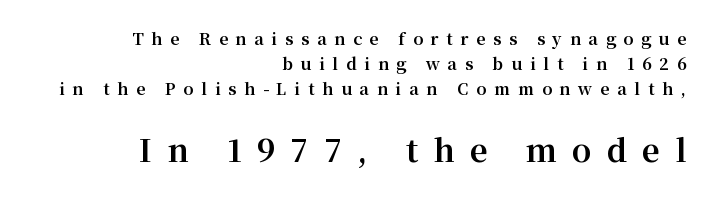
Style check: upright. Is there much room between lines? A standard amount, neither cramped nor airy. The lower block of text is set noticeably larger than the block above it. Underline: absent. You could not count columns in this text — the font is proportionally spaced. Heavy, bold letterforms.
